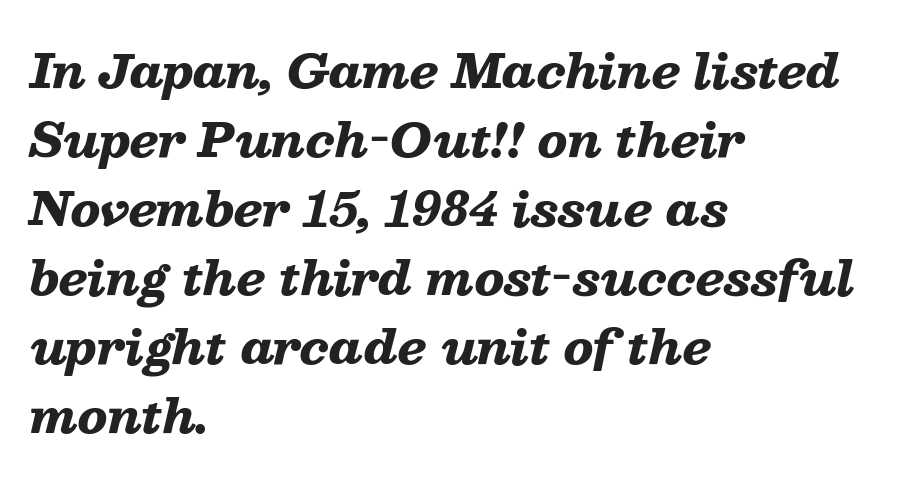
{"italic": "yes", "lean": "right", "slant_degrees": 13, "bold": "yes", "weight": "heavy", "width": "wide", "stroke_contrast": "low", "x_height": "medium", "monospaced": "no", "underline": "no", "align": "left", "line_spacing": "normal", "line_spacing_ratio": 1.5, "letter_spacing": "normal", "letter_spacing_em": 0.0, "glyph_px": 46}
